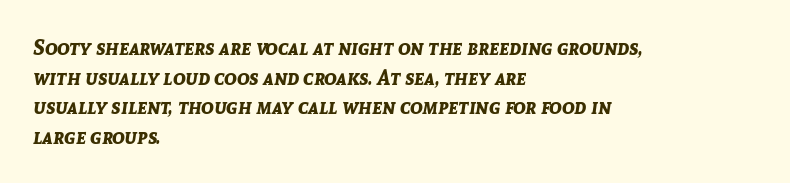
The image shows 21 px bold type, italic (leaning right); set left-aligned, normal line spacing (1.41x), normal letter spacing, not underlined.
